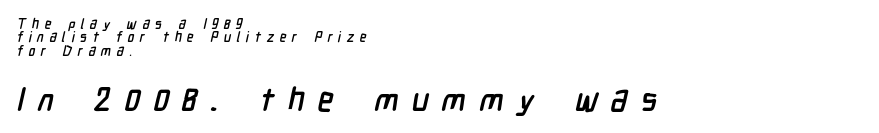
{"serif": "no", "width": "condensed", "stroke_contrast": "low", "x_height": "medium", "monospaced": "no", "underline": "no", "align": "left", "line_spacing": "tight", "line_spacing_ratio": 0.96, "letter_spacing": "wide", "letter_spacing_em": 0.39, "larger_block": "second", "size_ratio": 2.36, "glyph_px": 33}
